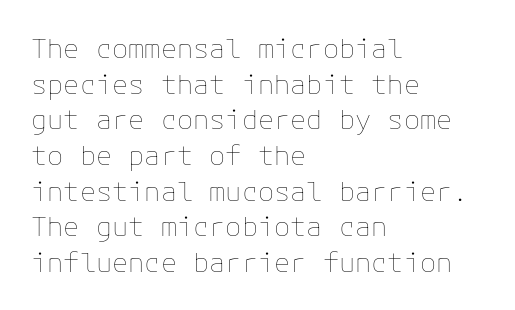
{"italic": "no", "bold": "no", "underline": "no", "align": "left", "line_spacing": "normal", "line_spacing_ratio": 1.32, "letter_spacing": "normal", "letter_spacing_em": 0.0, "glyph_px": 27}
